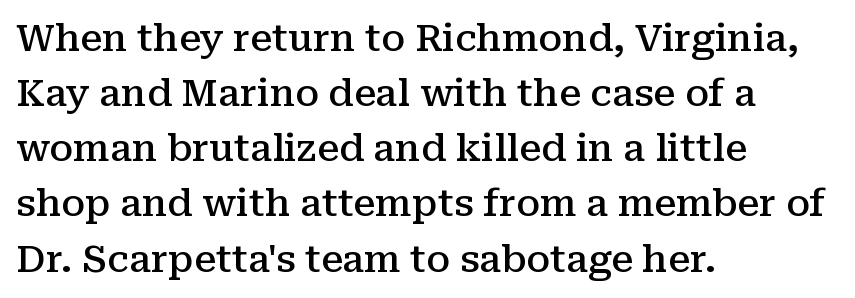
The image shows 37 px semibold serif type, upright; set left-aligned, normal line spacing (1.49x), normal letter spacing, not underlined; medium stroke contrast and a medium x-height.
